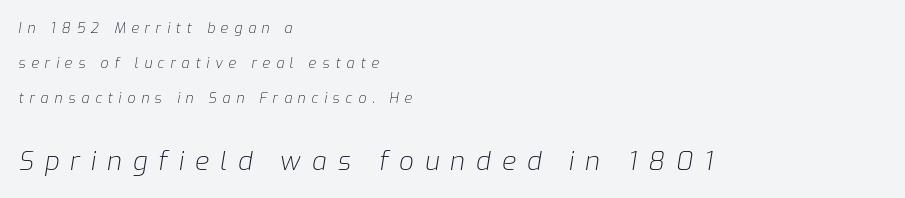
{"italic": "yes", "lean": "right", "slant_degrees": 9, "bold": "no", "underline": "no", "align": "left", "line_spacing": "loose", "line_spacing_ratio": 2.49, "letter_spacing": "wide", "letter_spacing_em": 0.42, "larger_block": "second", "size_ratio": 1.86, "glyph_px": 26}
